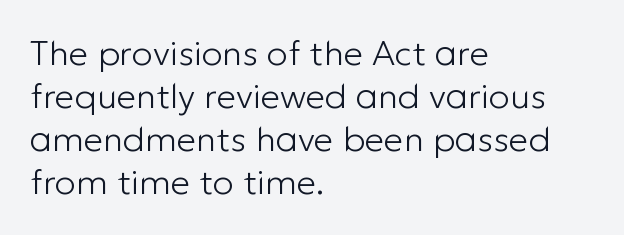
Q: Is the text bold? A: No.
Q: Is the text italic (slanted)? A: No, it is upright.
Q: Is the typeface a serif or a sans-serif typeface? A: Sans-serif.
Q: Is the text underlined? A: No.
Q: How is the paragraph aligned? A: Left-aligned.
Q: Is the spacing between letters normal or unusually wide? A: Normal.
Q: Width (condensed, normal, or wide)? A: Normal.
Q: Stroke contrast? A: Low.
Q: x-height? A: Medium.
Q: Monospaced? A: No.
